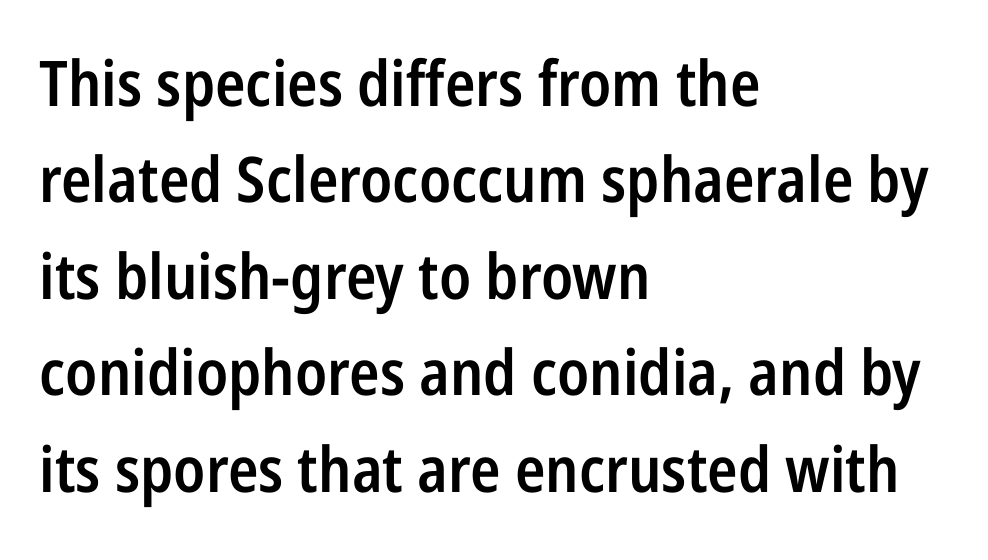
{"serif": "no", "italic": "no", "bold": "semi", "weight": "semibold", "width": "condensed", "stroke_contrast": "low", "x_height": "medium", "monospaced": "no", "underline": "no", "align": "left", "line_spacing": "normal", "line_spacing_ratio": 1.53, "letter_spacing": "normal", "letter_spacing_em": 0.0, "glyph_px": 63}
